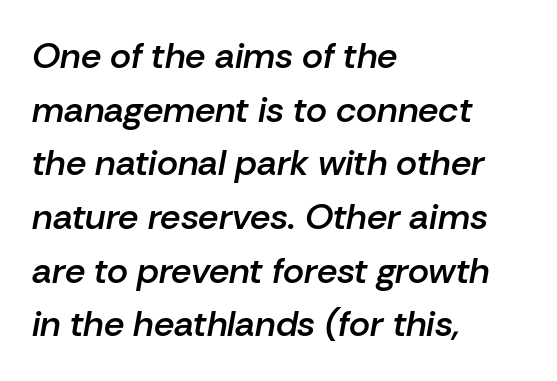
Q: Is the text bold? A: Semi-bold.
Q: Is the text italic (slanted)? A: Yes, it leans right by about 10 degrees.
Q: Is the text underlined? A: No.
Q: How is the paragraph aligned? A: Left-aligned.
Q: Is the spacing between letters normal or unusually wide? A: Normal.
Q: Is the spacing between lines tight, normal or loose? A: Normal.
Q: Width (condensed, normal, or wide)? A: Normal.
Q: Stroke contrast? A: Low.
Q: x-height? A: Medium.
Q: Monospaced? A: No.
